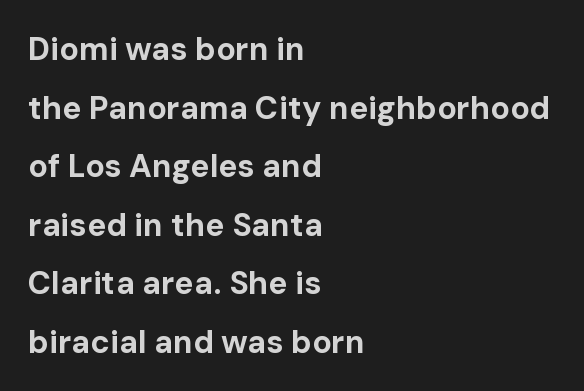
The image shows 32 px bold sans-serif type, upright; set left-aligned, line spacing 1.83x, normal letter spacing, not underlined; low stroke contrast and a medium x-height.
